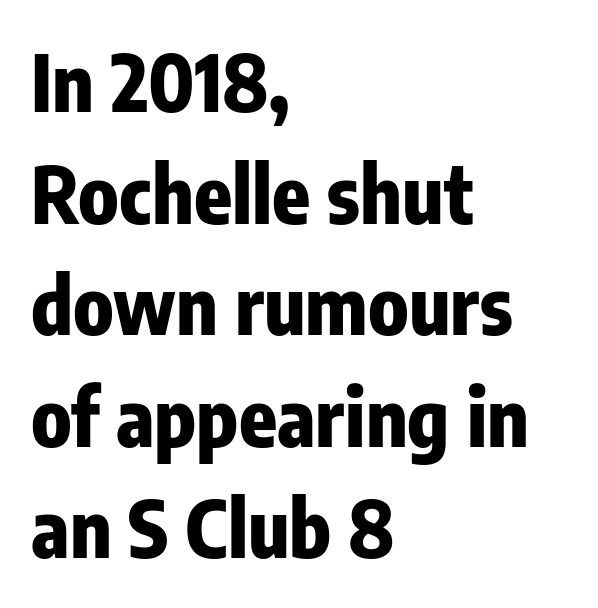
Every stem runs plumb, perpendicular to the baseline. The line texture is even and compact thanks to regular tracking. The gap between lines stays unmarked. Is this a sans? Yes — the strokes have no serifs. This sample has the flowing, uneven cadence of proportional lettering. The lines in this sample share a left origin and differ only in where they stop.
